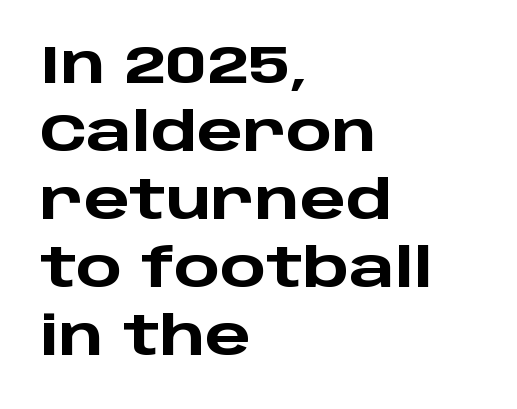
{"serif": "no", "italic": "no", "bold": "yes", "weight": "heavy", "width": "wide", "stroke_contrast": "low", "x_height": "large", "monospaced": "no", "underline": "no", "align": "left", "line_spacing": "normal", "line_spacing_ratio": 1.26, "letter_spacing": "normal", "letter_spacing_em": 0.0, "glyph_px": 54}
